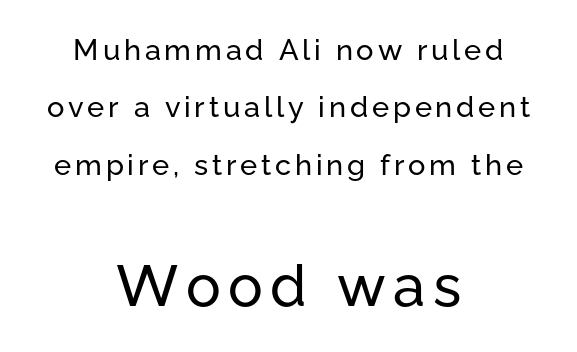
{"serif": "no", "italic": "no", "width": "normal", "stroke_contrast": "low", "x_height": "medium", "monospaced": "no", "underline": "no", "align": "center", "line_spacing": "loose", "line_spacing_ratio": 1.98, "larger_block": "second", "size_ratio": 2.0, "glyph_px": 58}
